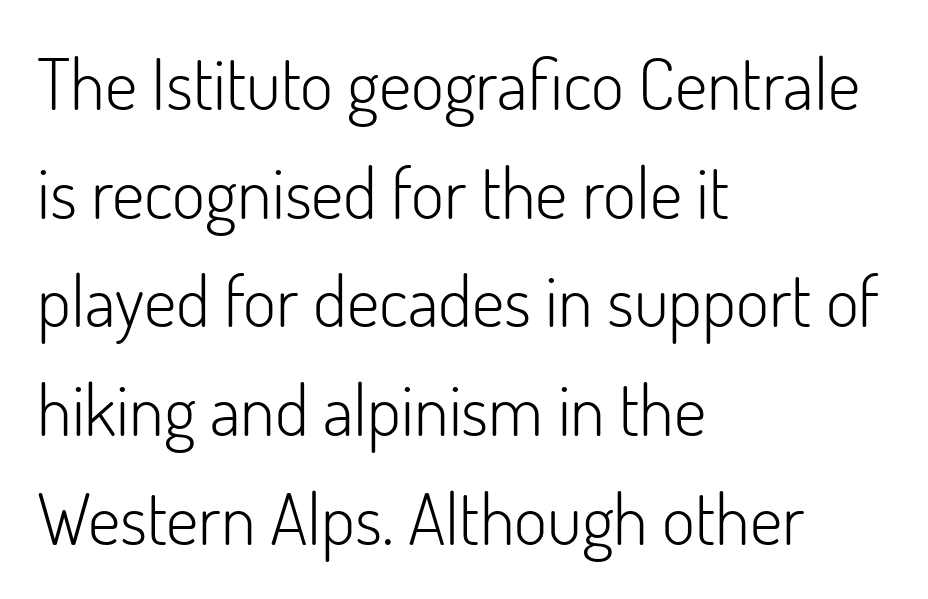
Q: Is the text bold? A: No.
Q: Is the text italic (slanted)? A: No, it is upright.
Q: Is the typeface a serif or a sans-serif typeface? A: Sans-serif.
Q: Is the text underlined? A: No.
Q: How is the paragraph aligned? A: Left-aligned.
Q: Is the spacing between letters normal or unusually wide? A: Normal.
Q: Is the spacing between lines tight, normal or loose? A: Normal.
Q: Width (condensed, normal, or wide)? A: Normal.
Q: Stroke contrast? A: Low.
Q: x-height? A: Small.
Q: Monospaced? A: No.
